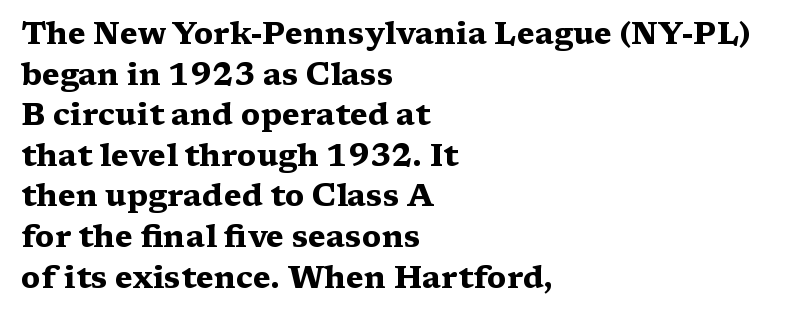
Q: Is the text bold? A: Yes.
Q: Is the text italic (slanted)? A: No, it is upright.
Q: Is the typeface a serif or a sans-serif typeface? A: Serif.
Q: Is the text underlined? A: No.
Q: How is the paragraph aligned? A: Left-aligned.
Q: Is the spacing between letters normal or unusually wide? A: Normal.
Q: Is the spacing between lines tight, normal or loose? A: Normal.
Q: Width (condensed, normal, or wide)? A: Wide.
Q: Stroke contrast? A: Medium.
Q: x-height? A: Medium.
Q: Monospaced? A: No.
